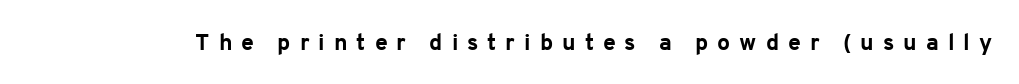
{"italic": "no", "bold": "yes", "underline": "no", "letter_spacing": "wide", "letter_spacing_em": 0.39, "glyph_px": 23}
